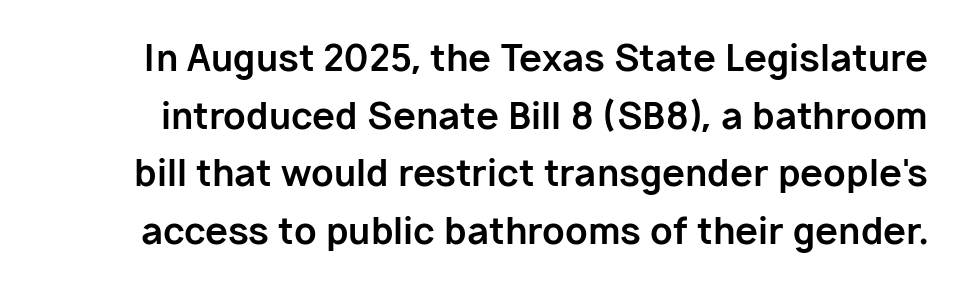
The image shows 37 px bold sans-serif type, upright; set normal line spacing (1.56x), normal letter spacing, not underlined; low stroke contrast and a medium x-height.
